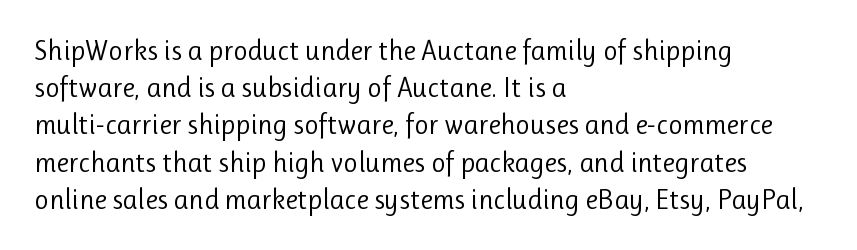
Descender tails drop into unmarked territory. Check where the strokes stop: nothing finishes them off — pure sans. Think of a printed novel: that variable character pitch is what you see here. The typography opts for an upright posture over an oblique one.
